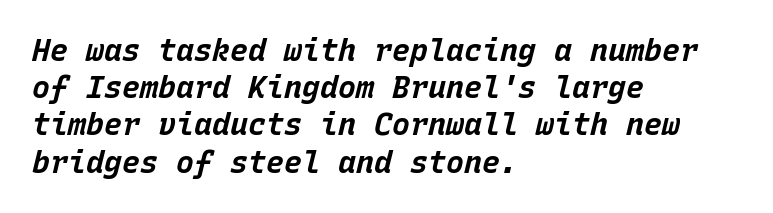
The image shows 30 px bold type, italic (leaning right), monospaced; set left-aligned, line spacing 1.24x, normal letter spacing, not underlined; low stroke contrast and a large x-height.
